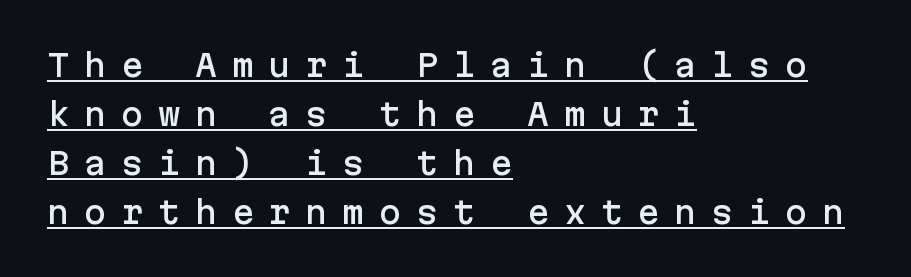
{"serif": "no", "italic": "no", "width": "normal", "stroke_contrast": "low", "x_height": "medium", "underline": "yes", "align": "left", "line_spacing": "normal", "line_spacing_ratio": 1.63, "letter_spacing": "wide", "letter_spacing_em": 0.48, "glyph_px": 30}
